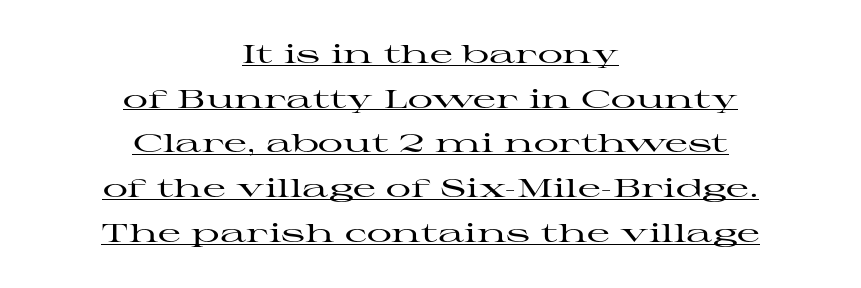
The image shows 25 px text type, upright; set centered, line spacing 1.79x, normal letter spacing, underlined.
